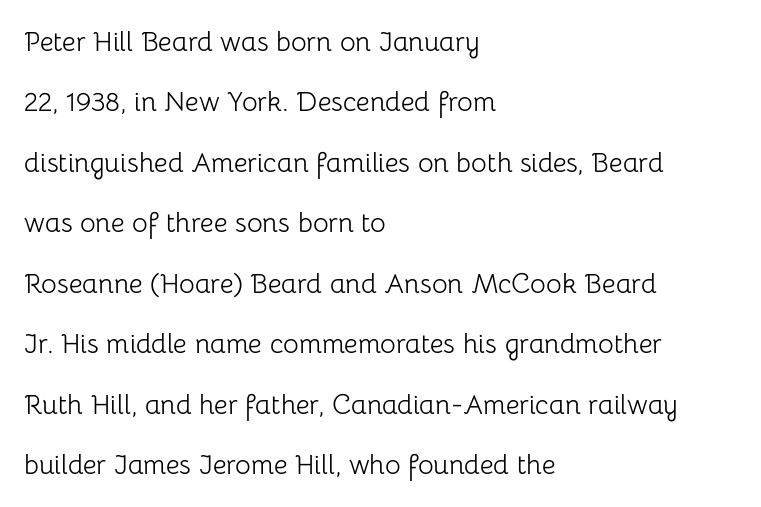
The space between consecutive lines is lavish. Italic? Not at all — the glyphs are vertical. This reads as an unemphasized weight, regular at the heaviest. Glance below the letters and you will spot only blank space.
